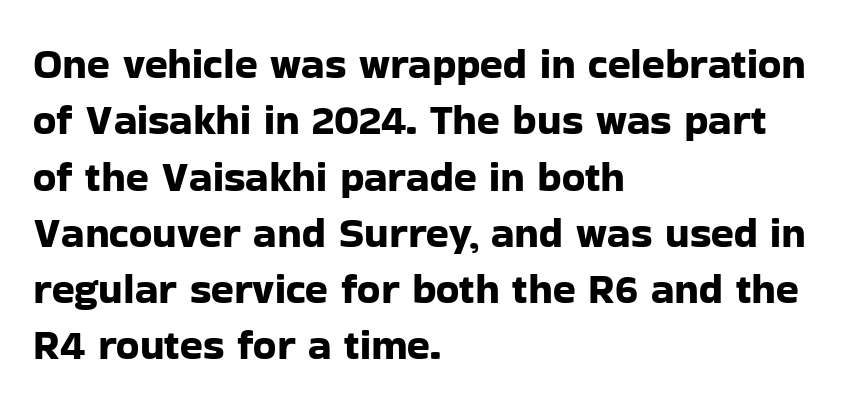
Inter-character spacing is left at the font's built-in metrics. Characters remain perfectly vertical along every line. Clear beneath every line of the passage. These lines are rendered in a variable-pitch font. Does the type have serifs? No, each stem ends abruptly.
